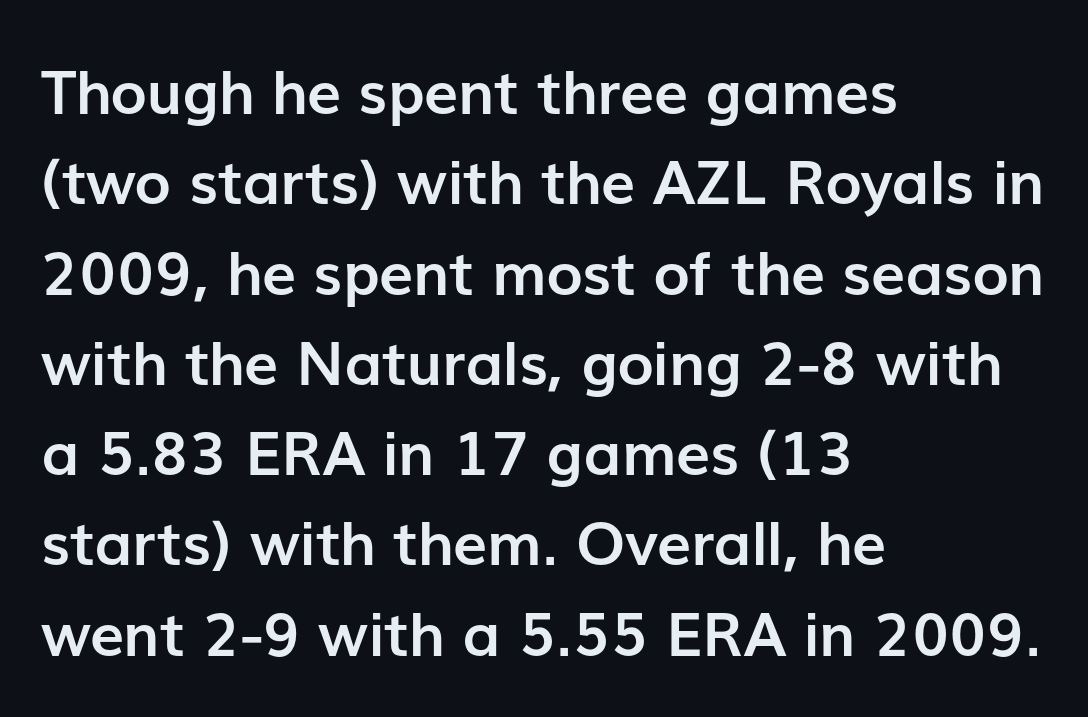
{"serif": "no", "italic": "no", "bold": "yes", "weight": "semibold", "width": "normal", "stroke_contrast": "low", "x_height": "medium", "monospaced": "no", "underline": "no", "align": "left", "line_spacing": "normal", "line_spacing_ratio": 1.48, "letter_spacing": "normal", "letter_spacing_em": 0.0, "glyph_px": 61}
